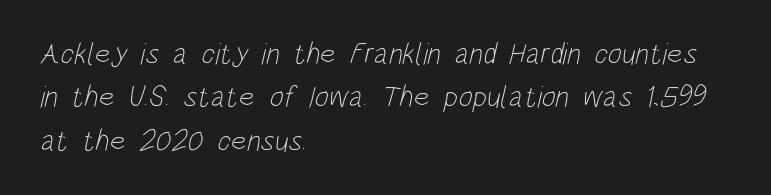
The rendering anchors every line to the left-hand side. The lines sit at an ordinary, default distance from one another. A quiet, ordinary-to-light weight characterises the typeface. Are there feet on the stems? There aren't — it's a sans. These lines are rendered in a variable-pitch font.
